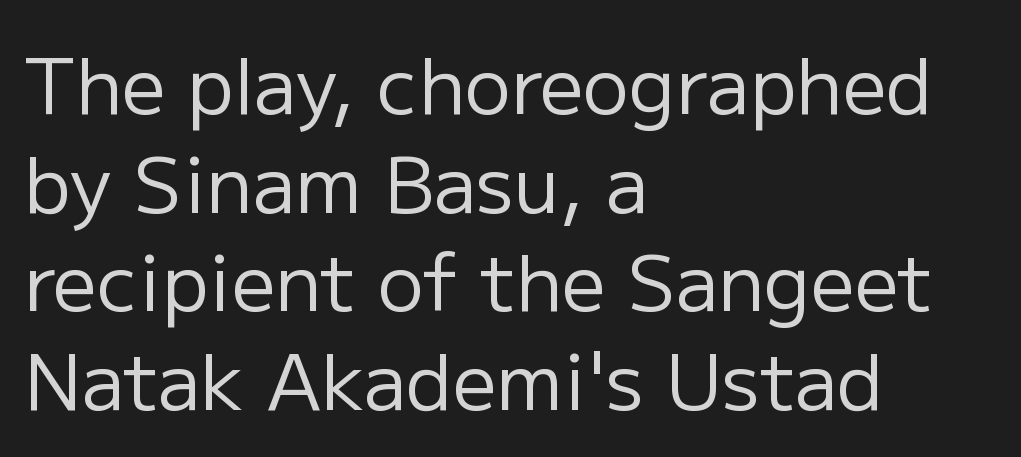
{"serif": "no", "italic": "no", "bold": "no", "weight": "regular", "width": "normal", "stroke_contrast": "low", "x_height": "medium", "monospaced": "no", "underline": "no", "align": "left", "line_spacing": "normal", "line_spacing_ratio": 1.28, "letter_spacing": "normal", "letter_spacing_em": 0.0, "glyph_px": 77}
